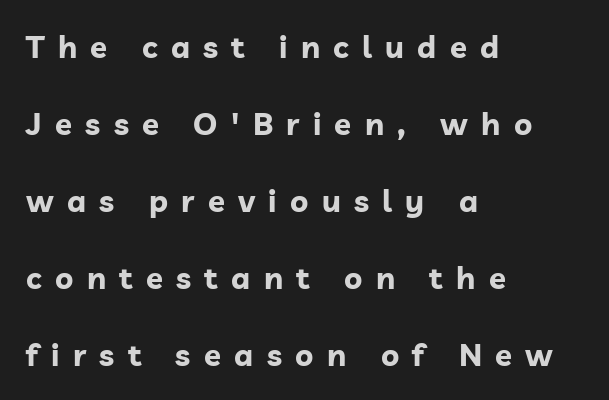
Q: Is the text bold? A: Yes.
Q: Is the text italic (slanted)? A: No, it is upright.
Q: Is the typeface a serif or a sans-serif typeface? A: Sans-serif.
Q: Is the text underlined? A: No.
Q: How is the paragraph aligned? A: Left-aligned.
Q: Is the spacing between letters normal or unusually wide? A: Unusually wide.
Q: Is the spacing between lines tight, normal or loose? A: Loose.
Q: Width (condensed, normal, or wide)? A: Normal.
Q: Stroke contrast? A: Low.
Q: x-height? A: Medium.
Q: Monospaced? A: No.
